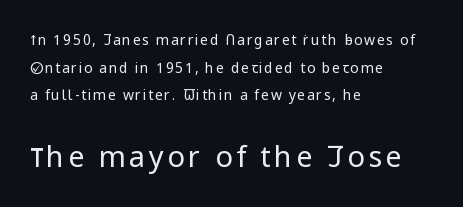
Q: Is the text bold? A: No.
Q: Is the text italic (slanted)? A: No, it is upright.
Q: Is the typeface a serif or a sans-serif typeface? A: Sans-serif.
Q: Is the text underlined? A: No.
Q: How is the paragraph aligned? A: Left-aligned.
Q: Is the spacing between lines tight, normal or loose? A: Loose.
Q: Which block of text is set in a larger size, the first (top) or the second (bottom)? A: The second (bottom) one.
Q: Width (condensed, normal, or wide)? A: Normal.
Q: Stroke contrast? A: Low.
Q: x-height? A: Medium.
Q: Monospaced? A: No.
